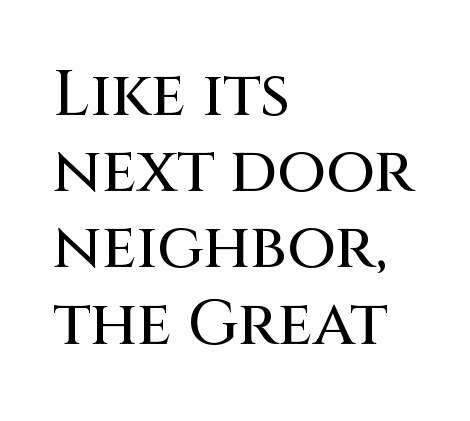
The image shows 63 px sans-serif type, upright; set left-aligned, line spacing 1.21x, normal letter spacing, not underlined; medium stroke contrast and a large x-height.
